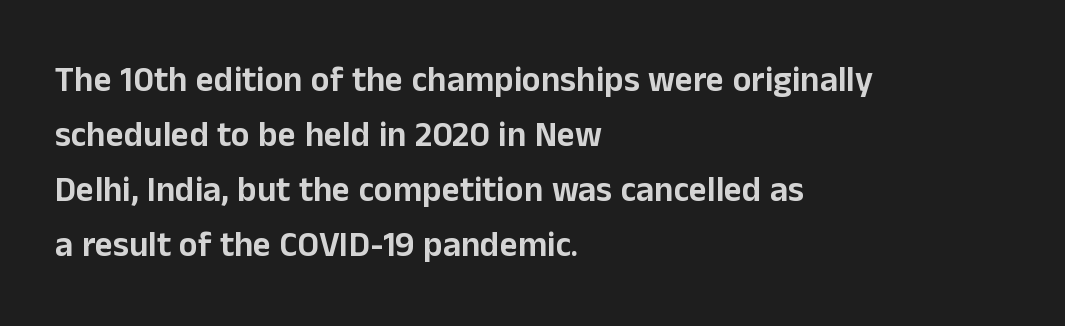
Q: Is the text italic (slanted)? A: No, it is upright.
Q: Is the typeface a serif or a sans-serif typeface? A: Sans-serif.
Q: Is the text underlined? A: No.
Q: How is the paragraph aligned? A: Left-aligned.
Q: Is the spacing between letters normal or unusually wide? A: Normal.
Q: Is the spacing between lines tight, normal or loose? A: Normal.
Q: Width (condensed, normal, or wide)? A: Normal.
Q: Stroke contrast? A: Low.
Q: x-height? A: Medium.
Q: Monospaced? A: No.
